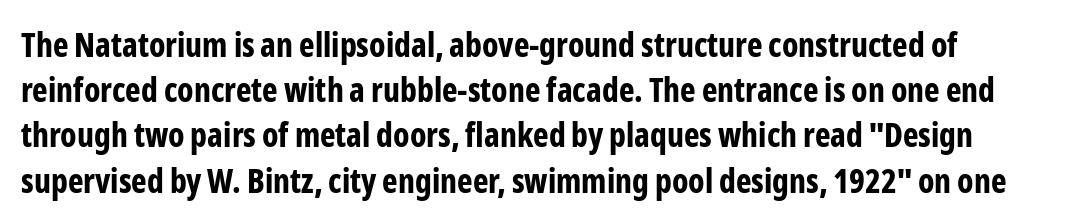
The image shows 33 px bold, condensed sans-serif type, upright; set normal line spacing (1.37x), normal letter spacing, not underlined; low stroke contrast and a medium x-height.
